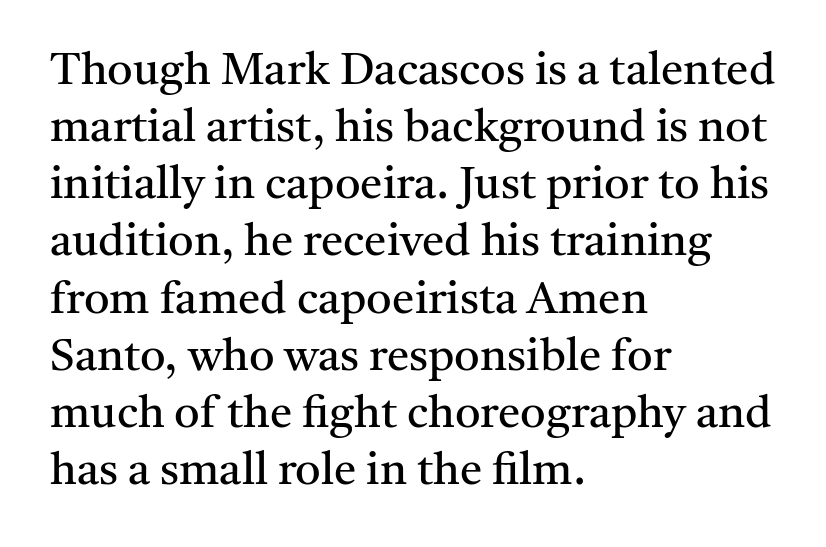
Q: Is the text bold? A: No.
Q: Is the text italic (slanted)? A: No, it is upright.
Q: Is the typeface a serif or a sans-serif typeface? A: Serif.
Q: Is the text underlined? A: No.
Q: How is the paragraph aligned? A: Left-aligned.
Q: Is the spacing between letters normal or unusually wide? A: Normal.
Q: Is the spacing between lines tight, normal or loose? A: Normal.
Q: Width (condensed, normal, or wide)? A: Normal.
Q: Stroke contrast? A: Medium.
Q: x-height? A: Medium.
Q: Monospaced? A: No.
